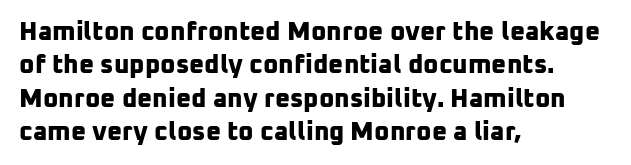
The image shows 26 px bold type; set left-aligned, normal line spacing (1.28x), normal letter spacing, not underlined.
